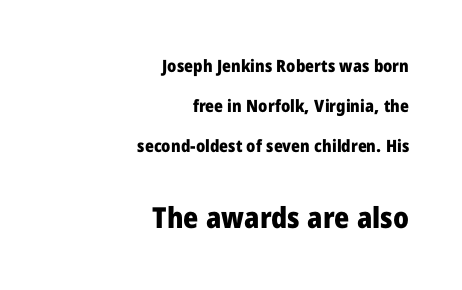
Font category for this specimen: sans-serif. Caption: upper text group reduced, lower text group enlarged. The designer dialed line spacing up above the default. Pretty heavy lettering here — definitely bold.
